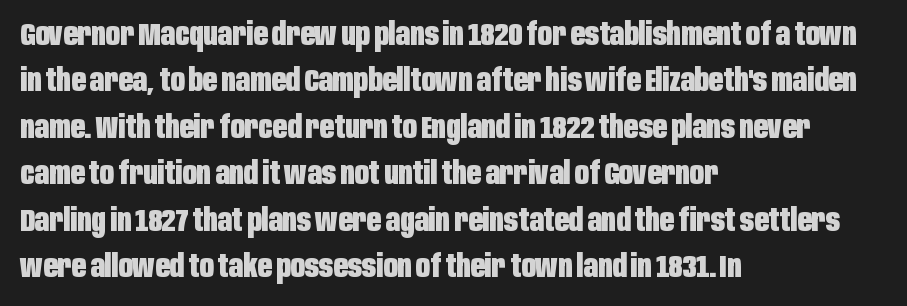
Q: Is the text bold? A: Yes.
Q: Is the text italic (slanted)? A: No, it is upright.
Q: Is the typeface a serif or a sans-serif typeface? A: Sans-serif.
Q: Is the text underlined? A: No.
Q: How is the paragraph aligned? A: Left-aligned.
Q: Is the spacing between letters normal or unusually wide? A: Normal.
Q: Is the spacing between lines tight, normal or loose? A: Normal.
Q: Width (condensed, normal, or wide)? A: Condensed.
Q: Stroke contrast? A: Low.
Q: x-height? A: Large.
Q: Monospaced? A: No.
